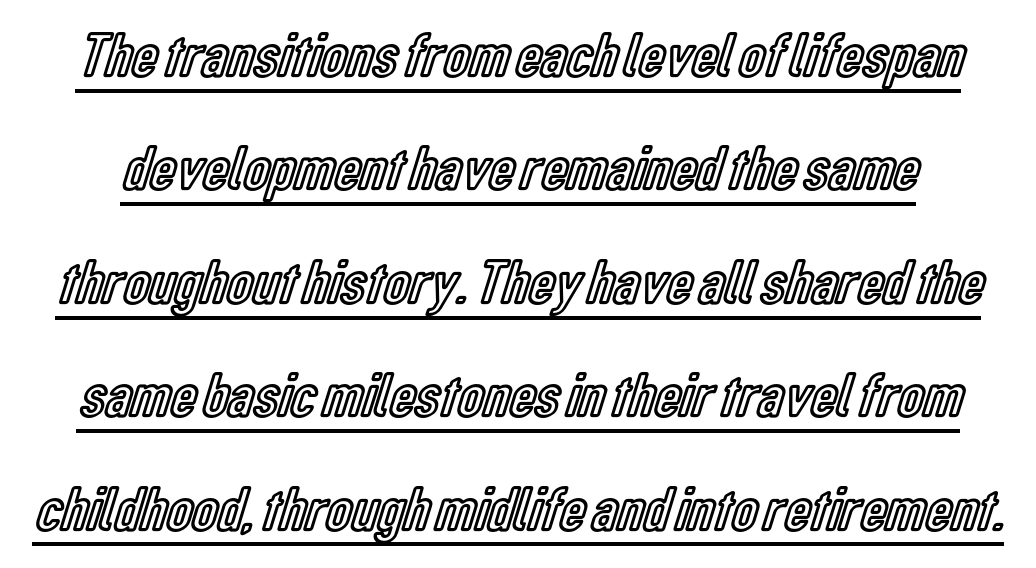
Q: Is the text italic (slanted)? A: Yes.
Q: Is the text underlined? A: Yes.
Q: Is the spacing between letters normal or unusually wide? A: Normal.
Q: Width (condensed, normal, or wide)? A: Condensed.
Q: x-height? A: Medium.
Q: Monospaced? A: No.
